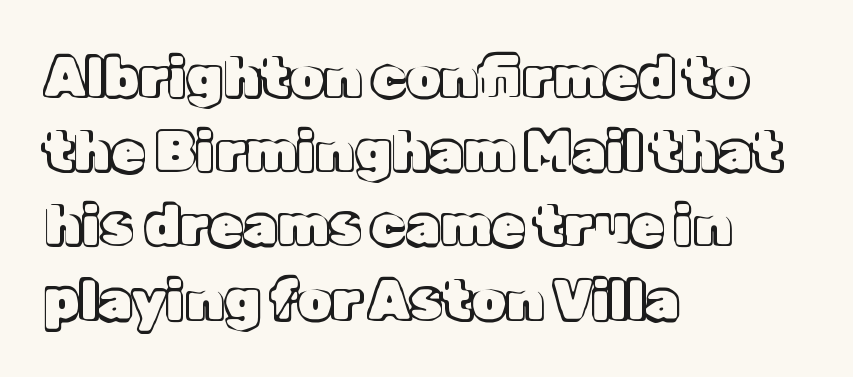
The lettering holds an erect, upright posture throughout. Each word holds together tightly as a unit, with standard inter-letter gaps. Reading down the column, the eye jumps a familiar distance to each next line. Note the varied advance widths — an 'i' is clearly narrower than an 'm'. Lines of text with bare space underneath. Left-aligned paragraph, ragged on the right.
